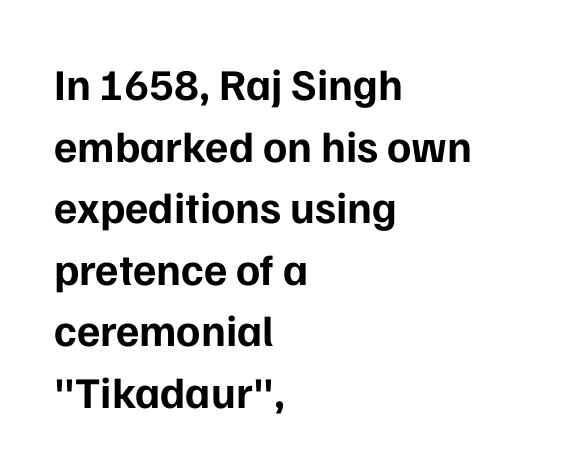
{"serif": "no", "italic": "no", "bold": "yes", "weight": "bold", "width": "normal", "stroke_contrast": "low", "x_height": "medium", "monospaced": "no", "underline": "no", "align": "left", "line_spacing": "normal", "line_spacing_ratio": 1.4, "letter_spacing": "normal", "letter_spacing_em": 0.0, "glyph_px": 44}
